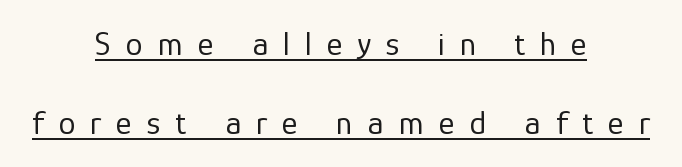
The tracking reads as deliberately expanded to a designer's eye. Note the varied advance widths — an 'i' is clearly narrower than an 'm'. What decoration does the sample have? An underline. Notice the wide empty band between every row — that's loose leading. Each stroke keeps to a modest, everyday thickness or less. Every row of glyphs is offset so its center matches the block's center.
